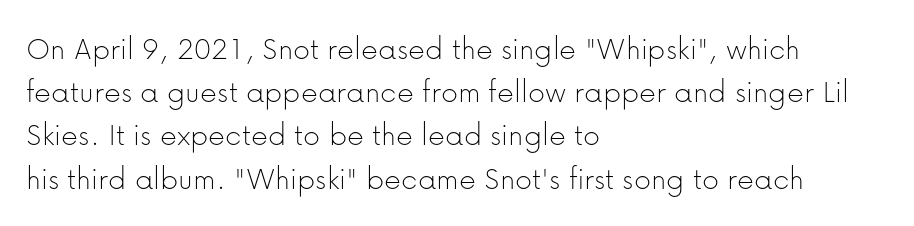
The letterforms sit shoulder to shoulder at normal distance. Note the varied advance widths — an 'i' is clearly narrower than an 'm'. Italic? Not at all — the glyphs are vertical. Think standard paragraph weight, or any step lighter than that. Only glyphs here, with clear space below each row. The paragraph has a hard left edge and a soft right edge.
